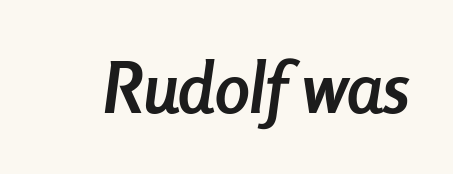
The image shows 70 px semibold, condensed type, italic (leaning right); set normal letter spacing, not underlined; low stroke contrast and a medium x-height.
